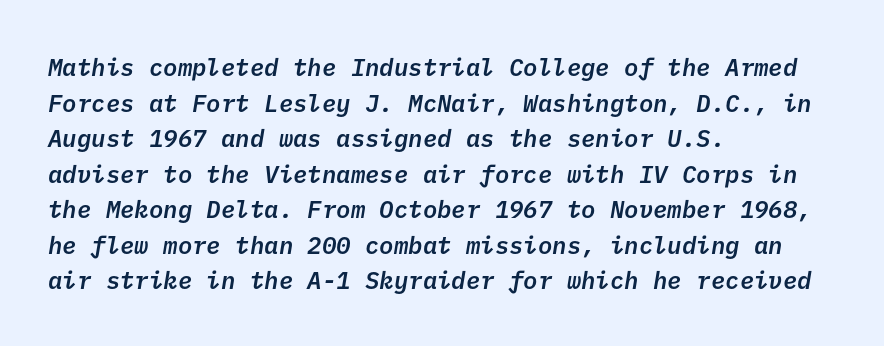
Default kerning and tracking; the words read as compact shapes. Check the space under the baseline: it is left empty. Strokes here are thickened, but only to semibold level. This rendering uses left alignment, leaving the right contour irregular. Normally led — the rows are evenly, conventionally spaced.
